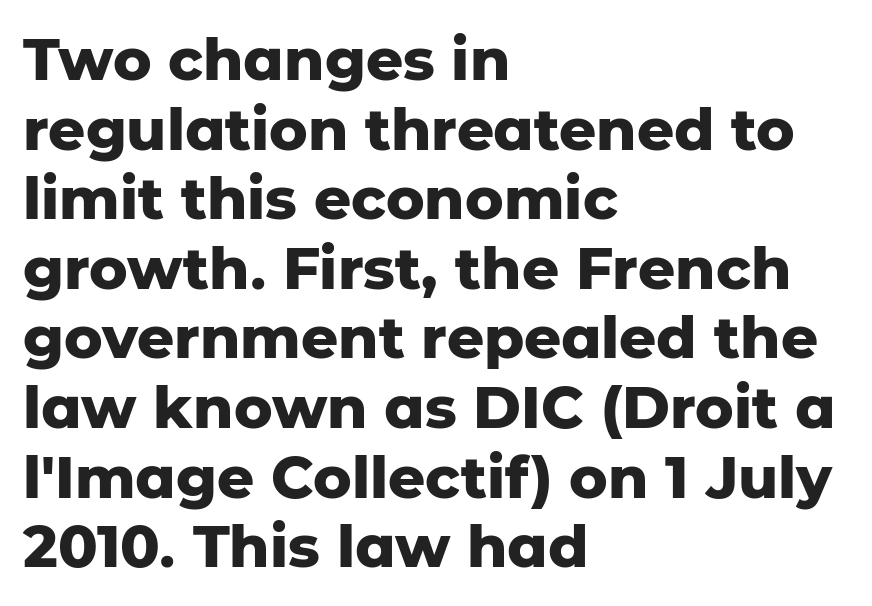
Q: Is the text bold? A: Yes.
Q: Is the text italic (slanted)? A: No, it is upright.
Q: Is the typeface a serif or a sans-serif typeface? A: Sans-serif.
Q: Is the text underlined? A: No.
Q: How is the paragraph aligned? A: Left-aligned.
Q: Is the spacing between letters normal or unusually wide? A: Normal.
Q: Width (condensed, normal, or wide)? A: Normal.
Q: Stroke contrast? A: Low.
Q: x-height? A: Medium.
Q: Monospaced? A: No.
